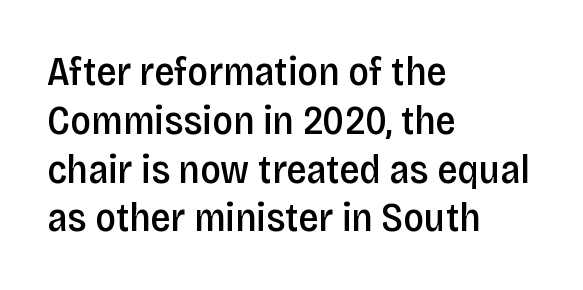
{"serif": "no", "italic": "no", "bold": "semi", "weight": "semibold", "width": "condensed", "stroke_contrast": "low", "x_height": "large", "monospaced": "no", "underline": "no", "align": "left", "line_spacing_ratio": 1.22, "letter_spacing": "normal", "letter_spacing_em": 0.0, "glyph_px": 40}
